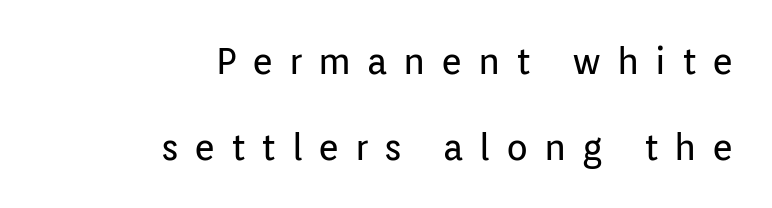
{"serif": "no", "italic": "no", "bold": "no", "weight": "regular", "width": "normal", "stroke_contrast": "low", "x_height": "medium", "monospaced": "no", "underline": "no", "align": "right", "line_spacing": "loose", "line_spacing_ratio": 2.38, "letter_spacing": "wide", "letter_spacing_em": 0.44, "glyph_px": 36}
